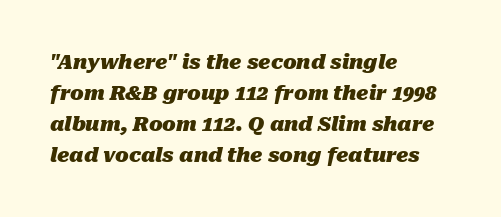
The image shows 20 px bold type, italic (leaning right); set left-aligned, normal line spacing (1.55x), normal letter spacing, not underlined.
